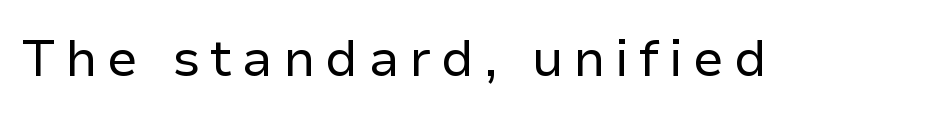
The image shows 51 px regular-weight sans-serif type, upright; set not underlined; low stroke contrast and a medium x-height.
